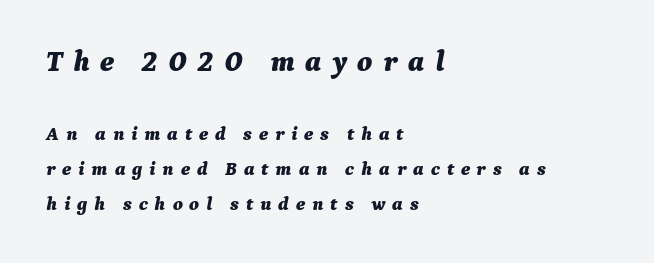
The image shows 29 px bold type, italic (leaning right); set left-aligned, line spacing 1.85x, unusually wide letter spacing (+0.36 em), not underlined; the first (top) block is 1.53x larger; medium stroke contrast and a medium x-height.
